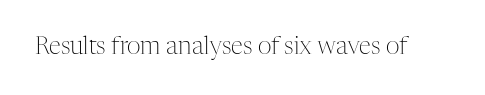
The image shows 24 px text type, upright; set normal letter spacing, not underlined.
